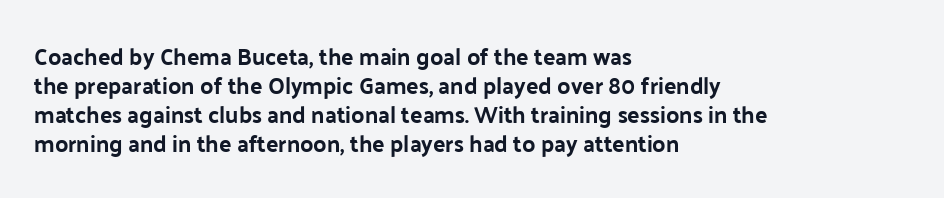
Q: Is the text italic (slanted)? A: No, it is upright.
Q: Is the text underlined? A: No.
Q: How is the paragraph aligned? A: Left-aligned.
Q: Is the spacing between letters normal or unusually wide? A: Normal.
Q: Is the spacing between lines tight, normal or loose? A: Normal.
